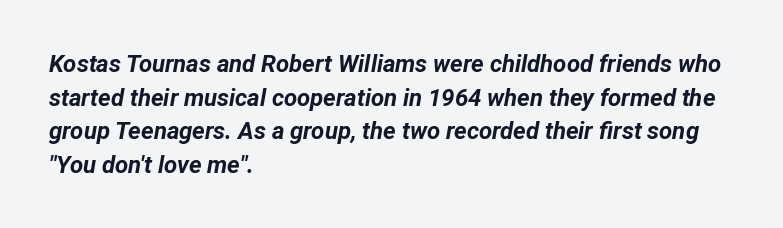
The image shows 24 px bold type, italic (leaning right); set left-aligned, normal line spacing (1.4x), normal letter spacing, not underlined.
